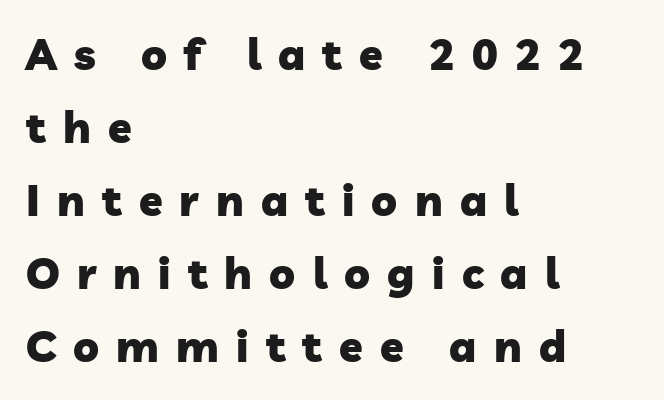
The image shows 43 px heavy sans-serif type; set left-aligned, normal line spacing (1.7x), unusually wide letter spacing (+0.4 em), not underlined; low stroke contrast and a medium x-height.
